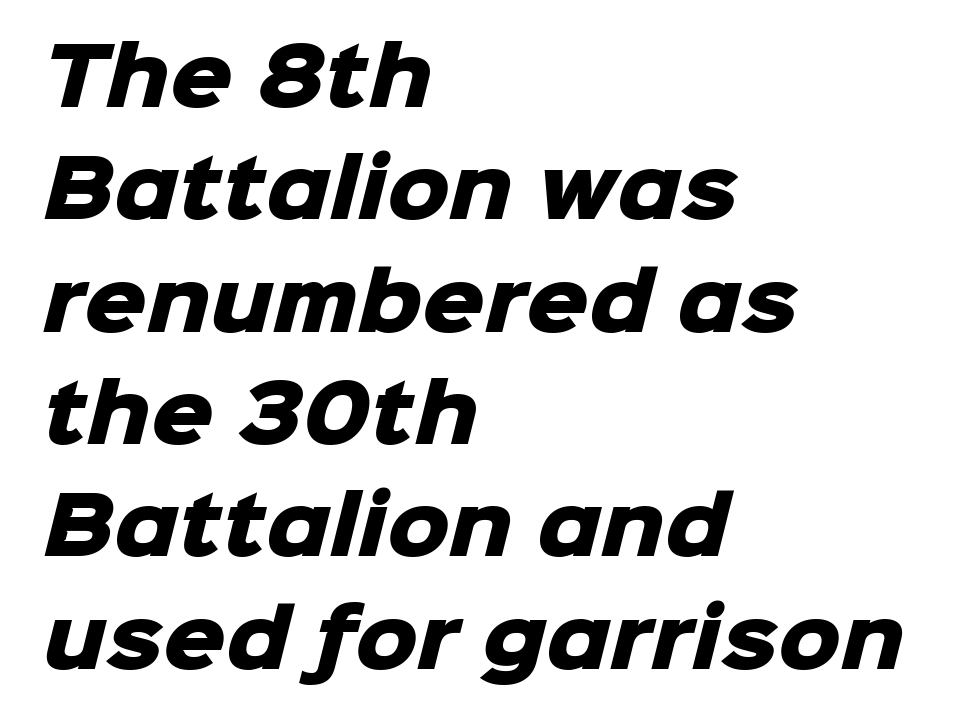
Q: Is the text bold? A: Yes.
Q: Is the typeface a serif or a sans-serif typeface? A: Sans-serif.
Q: Is the text underlined? A: No.
Q: How is the paragraph aligned? A: Left-aligned.
Q: Is the spacing between letters normal or unusually wide? A: Normal.
Q: Is the spacing between lines tight, normal or loose? A: Normal.
Q: Width (condensed, normal, or wide)? A: Normal.
Q: Stroke contrast? A: Low.
Q: x-height? A: Medium.
Q: Monospaced? A: No.
